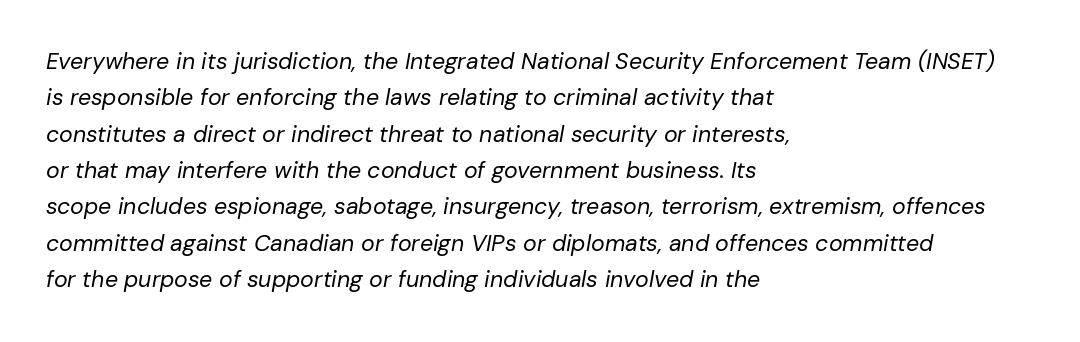
Q: Is the text bold? A: No.
Q: Is the text italic (slanted)? A: Yes, it leans right by about 10 degrees.
Q: Is the text underlined? A: No.
Q: How is the paragraph aligned? A: Left-aligned.
Q: Is the spacing between letters normal or unusually wide? A: Normal.
Q: Is the spacing between lines tight, normal or loose? A: Normal.
